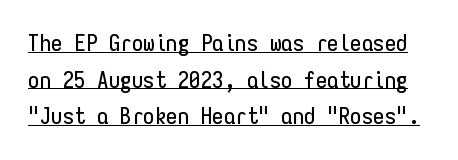
Q: Is the text italic (slanted)? A: No, it is upright.
Q: Is the text underlined? A: Yes.
Q: Is the spacing between letters normal or unusually wide? A: Normal.
Q: Is the spacing between lines tight, normal or loose? A: Normal.
